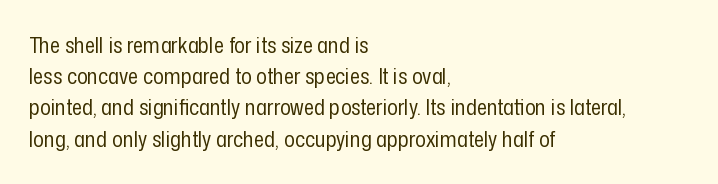
Q: Is the text bold? A: No.
Q: Is the text italic (slanted)? A: No, it is upright.
Q: Is the text underlined? A: No.
Q: How is the paragraph aligned? A: Left-aligned.
Q: Is the spacing between letters normal or unusually wide? A: Normal.
Q: Is the spacing between lines tight, normal or loose? A: Normal.
